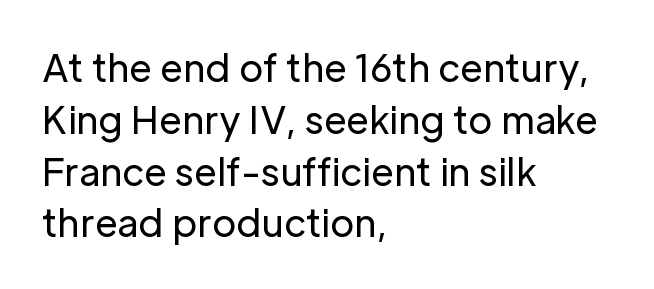
The image shows 37 px regular-weight sans-serif type, upright; set left-aligned, normal line spacing (1.4x), normal letter spacing, not underlined; low stroke contrast and a medium x-height.
